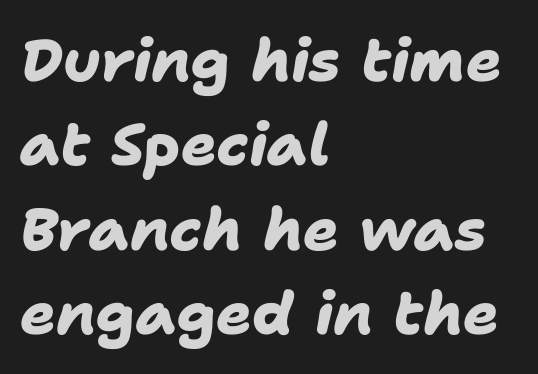
The image shows 59 px heavy sans-serif type; set left-aligned, normal line spacing (1.43x), normal letter spacing, not underlined; low stroke contrast and a medium x-height.
